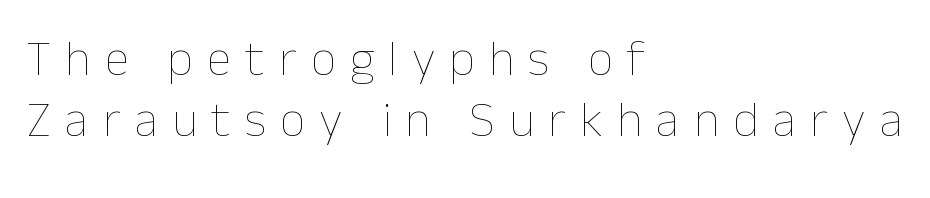
Q: Is the text bold? A: No.
Q: Is the text italic (slanted)? A: No, it is upright.
Q: Is the text underlined? A: No.
Q: How is the paragraph aligned? A: Left-aligned.
Q: Is the spacing between letters normal or unusually wide? A: Unusually wide.
Q: Width (condensed, normal, or wide)? A: Normal.
Q: Stroke contrast? A: Low.
Q: x-height? A: Medium.
Q: Monospaced? A: No.
